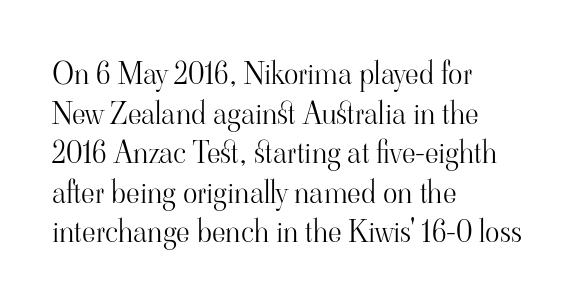
{"serif": "yes", "italic": "no", "bold": "no", "weight": "light", "width": "normal", "stroke_contrast": "high", "x_height": "small", "monospaced": "no", "underline": "no", "align": "left", "line_spacing": "normal", "line_spacing_ratio": 1.32, "letter_spacing": "normal", "letter_spacing_em": 0.0, "glyph_px": 30}
